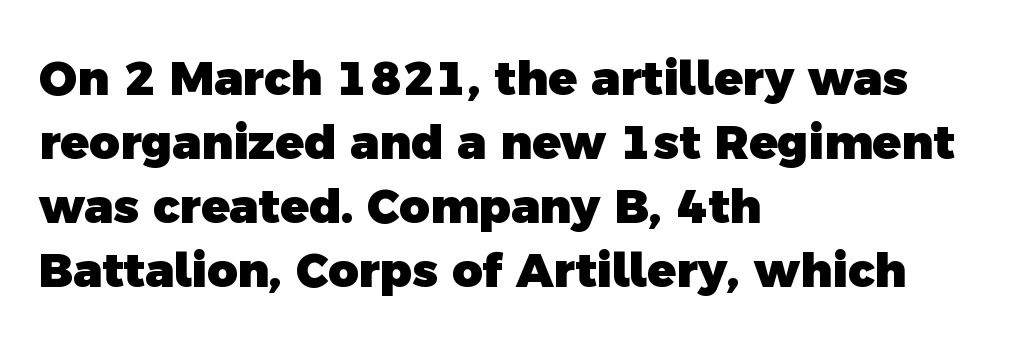
The ragged edge is on the right, which tells us the setting is flush left. These lines sit exactly where default settings would place them. The typesetting leans heavy: a genuine bold. What stands out about the letter spacing? Nothing — it is the standard amount.
